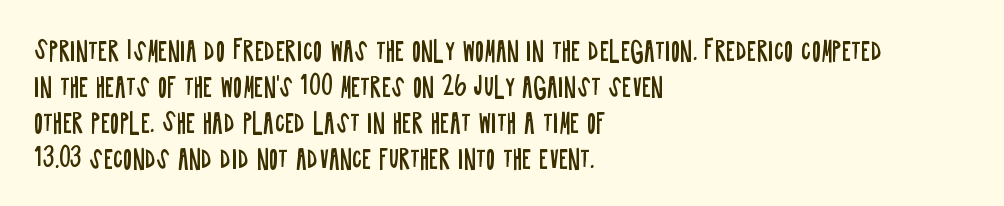
The rendering anchors every line to the left-hand side. Words appear dense and cohesive because spacing is normal. Does the leading feel generous? No, just average. A quiet, ordinary-to-light weight characterises the typeface.
